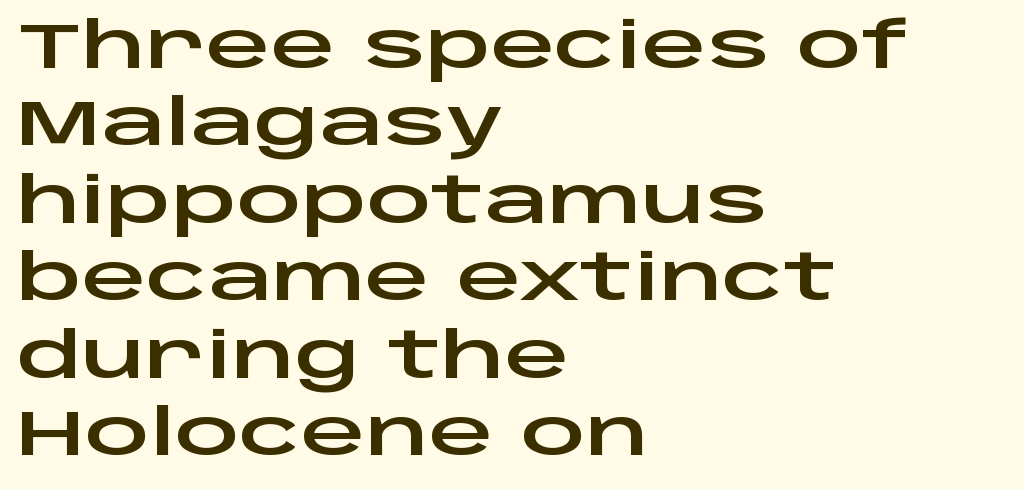
The letterforms sit shoulder to shoulder at normal distance. When letters stand straight like this, we call the style roman or upright. A classic flush-left, rag-right setting is used for this passage. Spacing verdict: proportional, widths tailored to each character. This is sans-serif lettering, the kind often seen on screens and signage.
